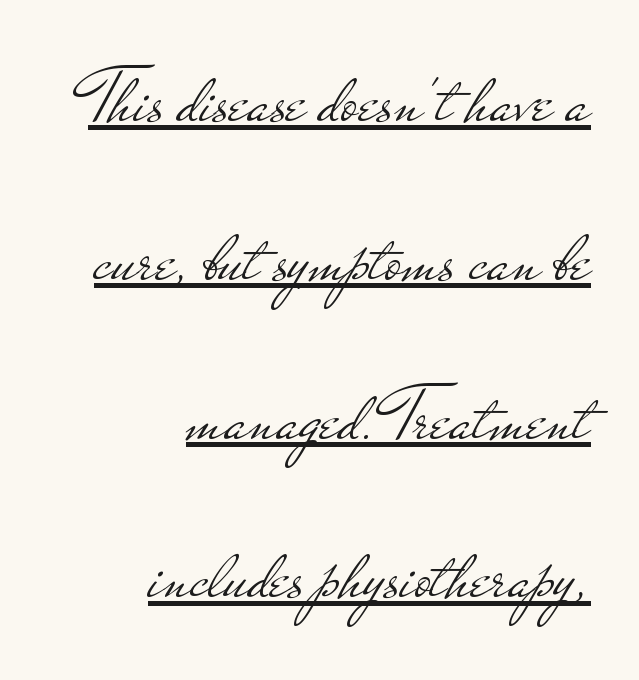
Q: Is the text bold? A: No.
Q: Is the text italic (slanted)? A: Yes.
Q: Is the typeface a serif or a sans-serif typeface? A: Sans-serif.
Q: Is the text underlined? A: Yes.
Q: How is the paragraph aligned? A: Right-aligned.
Q: Is the spacing between letters normal or unusually wide? A: Normal.
Q: Is the spacing between lines tight, normal or loose? A: Loose.
Q: Width (condensed, normal, or wide)? A: Wide.
Q: Stroke contrast? A: Low.
Q: x-height? A: Small.
Q: Monospaced? A: No.
